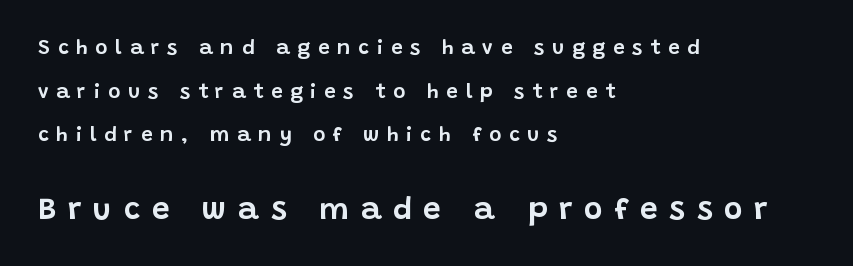
The image shows 32 px sans-serif type, upright; set left-aligned, loose line spacing (2.08x), unusually wide letter spacing (+0.36 em), not underlined; the second (bottom) block is 1.52x larger; low stroke contrast and a large x-height.
